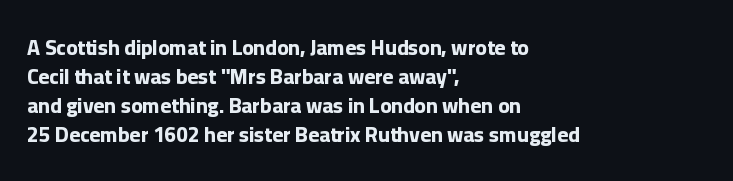
{"italic": "no", "bold": "yes", "underline": "no", "align": "left", "line_spacing": "normal", "line_spacing_ratio": 1.38, "letter_spacing": "normal", "letter_spacing_em": 0.0, "glyph_px": 21}
